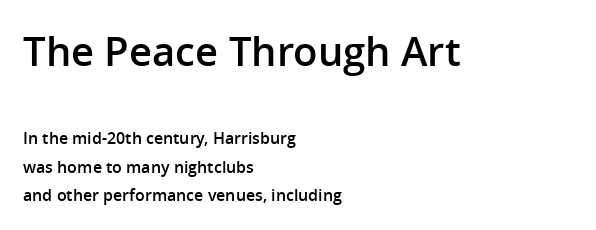
{"serif": "no", "italic": "no", "bold": "semi", "weight": "semibold", "width": "normal", "stroke_contrast": "low", "x_height": "medium", "monospaced": "no", "underline": "no", "align": "left", "line_spacing_ratio": 1.78, "letter_spacing": "normal", "letter_spacing_em": 0.0, "larger_block": "first", "size_ratio": 2.5, "glyph_px": 40}
